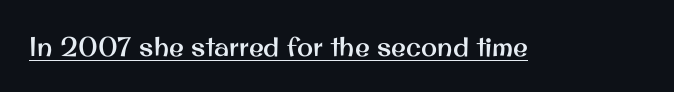
The image shows 27 px text type, upright; set normal letter spacing, underlined.
